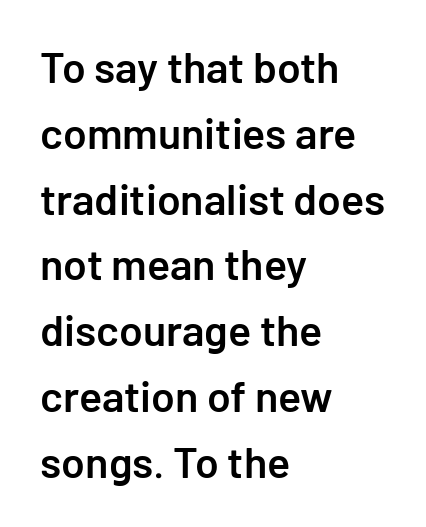
{"serif": "no", "italic": "no", "bold": "semi", "weight": "semibold", "width": "normal", "stroke_contrast": "low", "x_height": "medium", "underline": "no", "align": "left", "line_spacing": "normal", "line_spacing_ratio": 1.53, "letter_spacing": "normal", "letter_spacing_em": 0.0, "glyph_px": 43}
